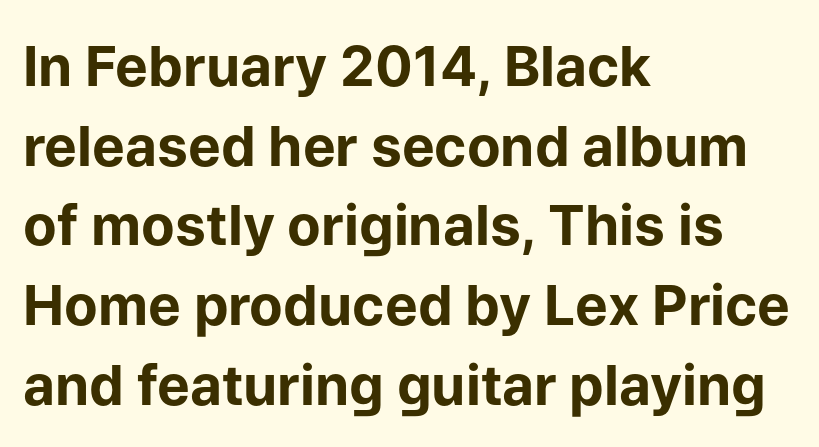
Q: Is the text bold? A: Yes.
Q: Is the text italic (slanted)? A: No, it is upright.
Q: Is the typeface a serif or a sans-serif typeface? A: Sans-serif.
Q: Is the text underlined? A: No.
Q: How is the paragraph aligned? A: Left-aligned.
Q: Is the spacing between letters normal or unusually wide? A: Normal.
Q: Is the spacing between lines tight, normal or loose? A: Normal.
Q: Width (condensed, normal, or wide)? A: Normal.
Q: Stroke contrast? A: Low.
Q: x-height? A: Medium.
Q: Monospaced? A: No.
